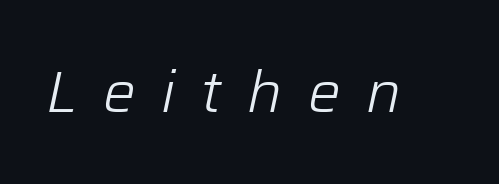
Type without underlining. Inter-character spacing is expanded well beyond the font's built-in metrics. Think of a printed novel: that variable character pitch is what you see here. Stroke mass is kept to a normal reading level or below. This sample uses an oblique cut, with every glyph tilted off the vertical.
